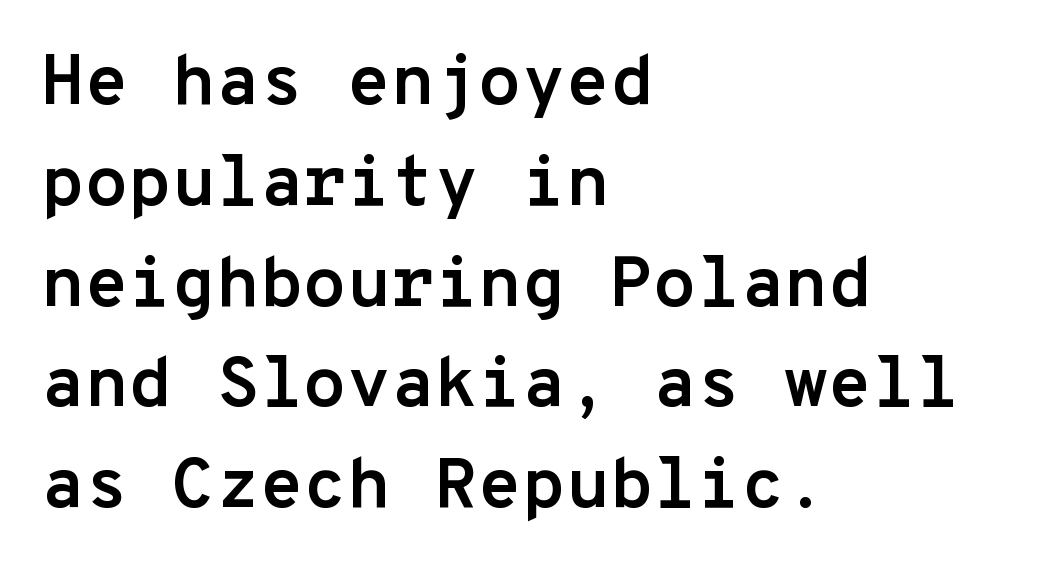
The string is rendered with underlining switched off. A typesetter would call this monospace, since all characters share one set width. This rendering employs a face without finishing strokes, i.e., a sans-serif. Ordinary non-slanted type is in use. Successive baselines arrive at the customary interval. Tracking value appears to be zero — textbook default spacing.
